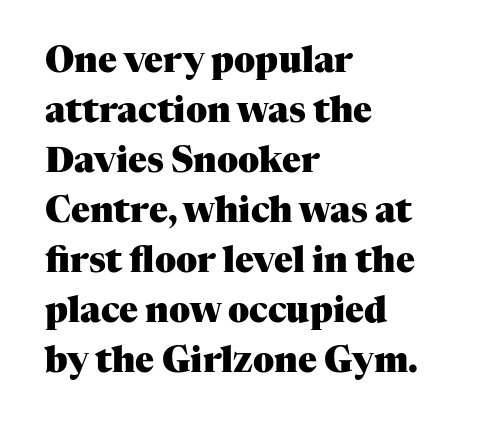
In terms of posture, this sample is upright. Bare-footed words on every line. Which margin do the lines hug? The left one — the right edge is uneven. Character widths vary here, with narrow letters taking less room than wide ones. Classification — serif. Every letter is thick-stroked: bold, no question.
